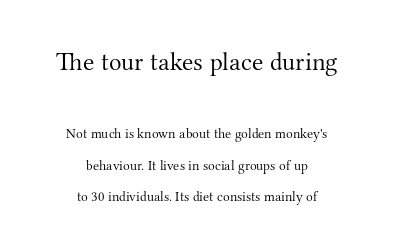
The image shows 26 px text type, upright; set centered, loose line spacing (2.25x), normal letter spacing, not underlined; the first (top) block is 1.86x larger.
